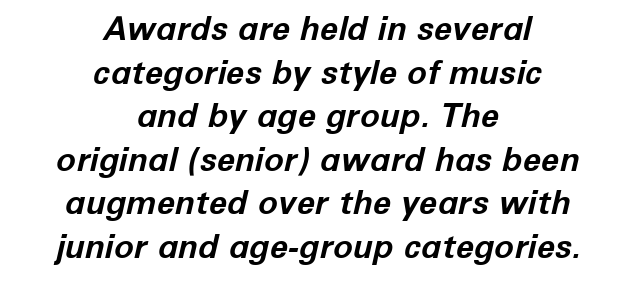
{"italic": "yes", "lean": "right", "slant_degrees": 12, "bold": "yes", "weight": "bold", "width": "normal", "stroke_contrast": "low", "x_height": "medium", "monospaced": "no", "underline": "no", "align": "center", "line_spacing": "normal", "line_spacing_ratio": 1.32, "letter_spacing": "normal", "letter_spacing_em": 0.0, "glyph_px": 33}
